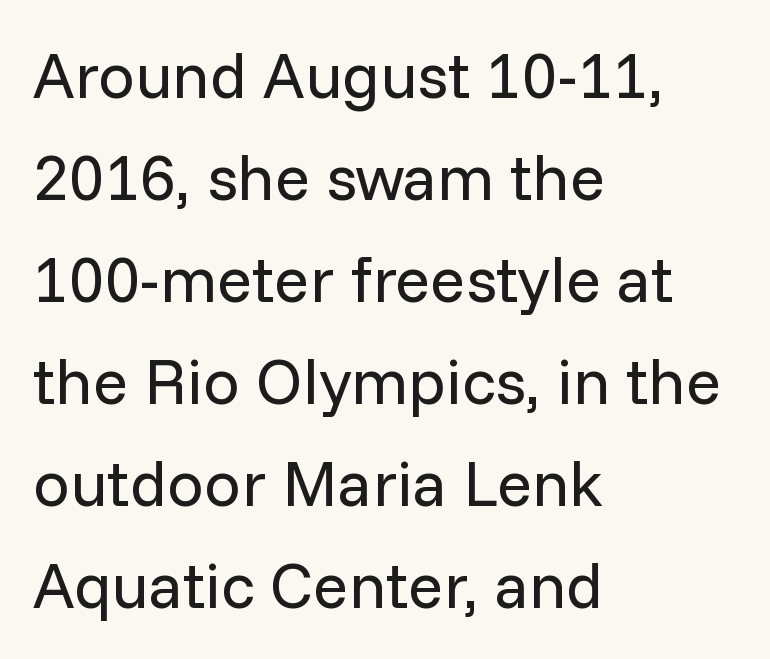
Q: Is the text bold? A: No.
Q: Is the text italic (slanted)? A: No, it is upright.
Q: Is the typeface a serif or a sans-serif typeface? A: Sans-serif.
Q: Is the text underlined? A: No.
Q: How is the paragraph aligned? A: Left-aligned.
Q: Is the spacing between letters normal or unusually wide? A: Normal.
Q: Is the spacing between lines tight, normal or loose? A: Normal.
Q: Width (condensed, normal, or wide)? A: Normal.
Q: Stroke contrast? A: Low.
Q: x-height? A: Medium.
Q: Monospaced? A: No.
